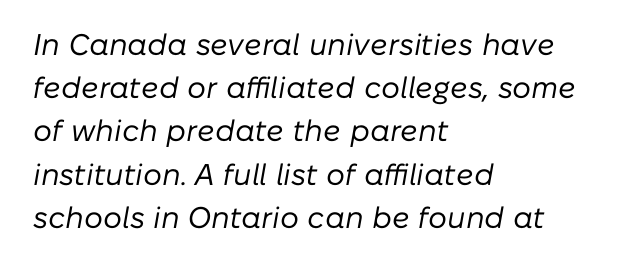
{"italic": "yes", "lean": "right", "slant_degrees": 10, "bold": "no", "weight": "regular", "width": "normal", "stroke_contrast": "low", "x_height": "medium", "monospaced": "no", "underline": "no", "align": "left", "line_spacing": "normal", "line_spacing_ratio": 1.44, "letter_spacing": "normal", "letter_spacing_em": 0.0, "glyph_px": 30}
